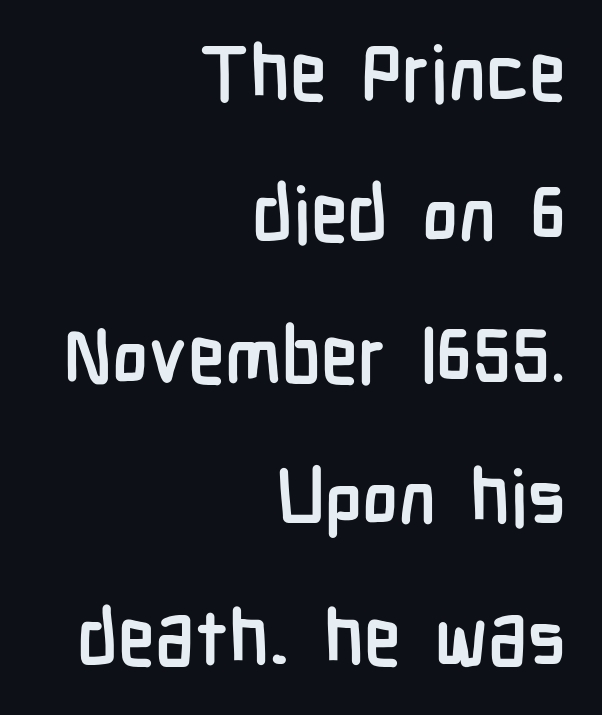
If you drew a ruler down the right edge, every line would touch it. Italic: no, the glyphs are upright roman. Heavy, bold letterforms. Decoration check: the copy has no underline. Unlike a traditional serif, this face leaves its strokes unadorned.
